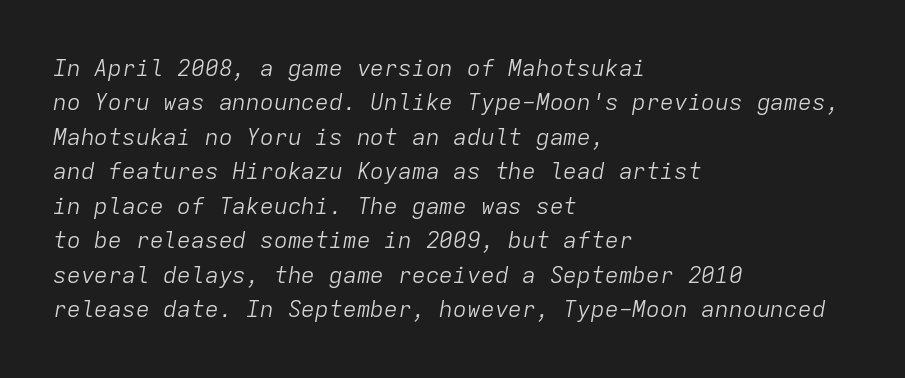
Q: Is the text bold? A: No.
Q: Is the text italic (slanted)? A: Yes, it leans right by about 9 degrees.
Q: Is the text underlined? A: No.
Q: How is the paragraph aligned? A: Left-aligned.
Q: Is the spacing between letters normal or unusually wide? A: Normal.
Q: Is the spacing between lines tight, normal or loose? A: Normal.
